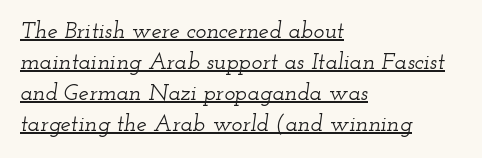
Q: Is the text italic (slanted)? A: Yes, it leans right by about 12 degrees.
Q: Is the text underlined? A: Yes.
Q: How is the paragraph aligned? A: Left-aligned.
Q: Is the spacing between letters normal or unusually wide? A: Normal.
Q: Is the spacing between lines tight, normal or loose? A: Normal.
